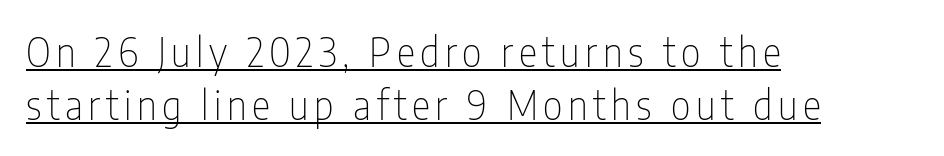
The leading is moderate, giving the passage an even texture. Ascenders rise straight up at ninety degrees. A light-to-regular cut is what we see here. Note the varied advance widths — an 'i' is clearly narrower than an 'm'. A typographer would call this underscored text.
